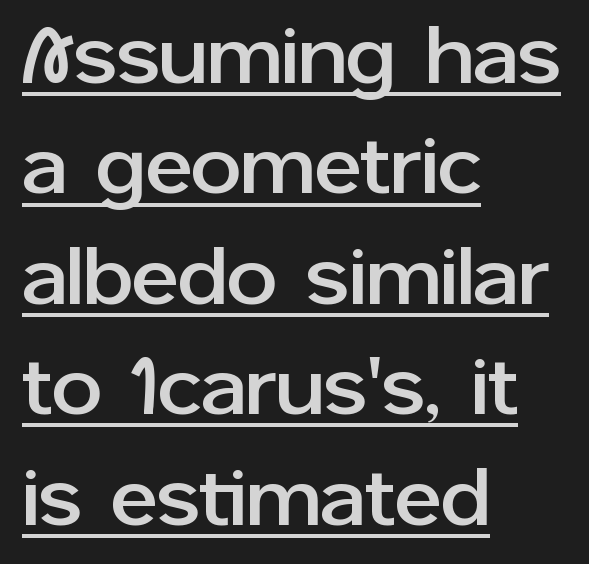
{"serif": "no", "italic": "no", "width": "normal", "stroke_contrast": "low", "x_height": "medium", "monospaced": "no", "underline": "yes", "align": "left", "line_spacing": "normal", "line_spacing_ratio": 1.38, "letter_spacing": "normal", "letter_spacing_em": 0.0, "glyph_px": 80}
